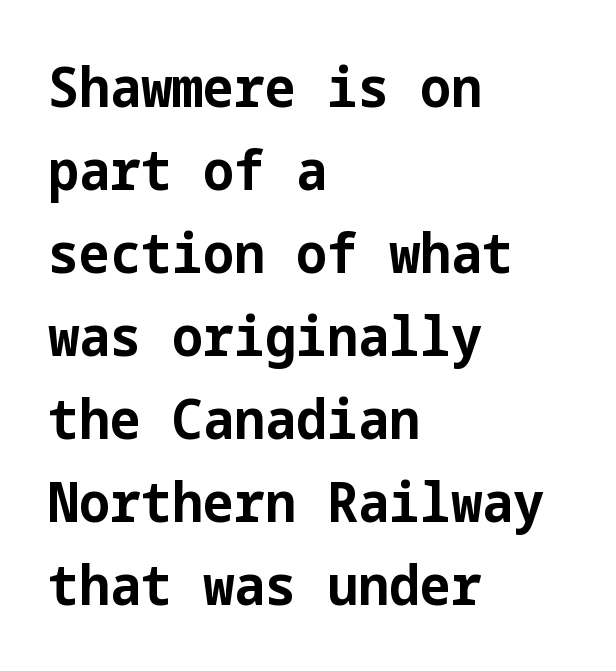
Q: Is the text bold? A: Yes.
Q: Is the text italic (slanted)? A: No, it is upright.
Q: Is the typeface a serif or a sans-serif typeface? A: Sans-serif.
Q: Is the text underlined? A: No.
Q: How is the paragraph aligned? A: Left-aligned.
Q: Is the spacing between letters normal or unusually wide? A: Normal.
Q: Is the spacing between lines tight, normal or loose? A: Normal.
Q: Width (condensed, normal, or wide)? A: Normal.
Q: Stroke contrast? A: Low.
Q: x-height? A: Medium.
